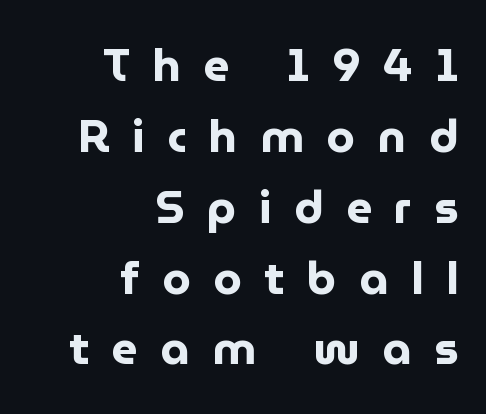
Q: Is the text bold? A: Yes.
Q: Is the text italic (slanted)? A: No, it is upright.
Q: Is the typeface a serif or a sans-serif typeface? A: Sans-serif.
Q: Is the text underlined? A: No.
Q: How is the paragraph aligned? A: Right-aligned.
Q: Is the spacing between letters normal or unusually wide? A: Unusually wide.
Q: Is the spacing between lines tight, normal or loose? A: Normal.
Q: Width (condensed, normal, or wide)? A: Normal.
Q: Stroke contrast? A: Low.
Q: x-height? A: Medium.
Q: Monospaced? A: No.
